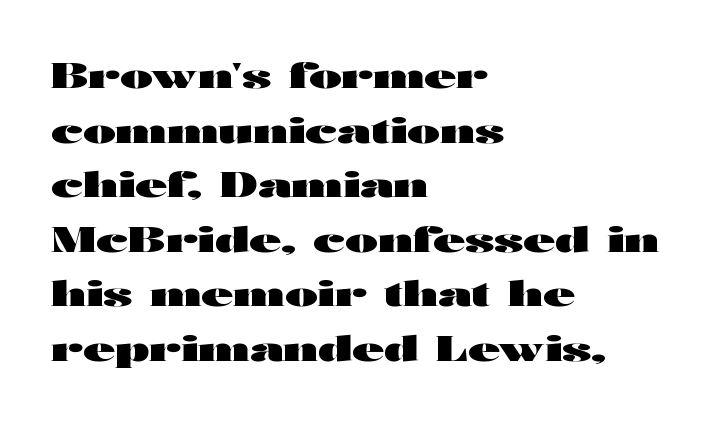
The image shows 35 px heavy, wide type, upright; set left-aligned, normal line spacing (1.56x), normal letter spacing, not underlined; high stroke contrast and a medium x-height.
